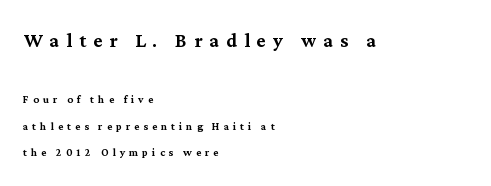
Italic? Not at all — the glyphs are vertical. Quick note: underline off. Typesetter's note — upper block bumped up in size, lower block left smaller. The paragraph shown leans on its left margin. Display-style spreading of the glyphs; the letterfit is very open.
